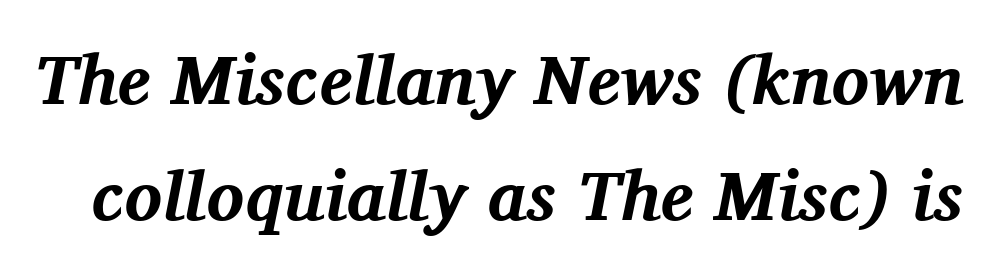
{"serif": "yes", "italic": "yes", "lean": "right", "slant_degrees": 11, "bold": "yes", "weight": "bold", "width": "normal", "stroke_contrast": "medium", "x_height": "medium", "monospaced": "no", "underline": "no", "line_spacing": "normal", "line_spacing_ratio": 1.66, "letter_spacing": "normal", "letter_spacing_em": 0.0, "glyph_px": 70}
